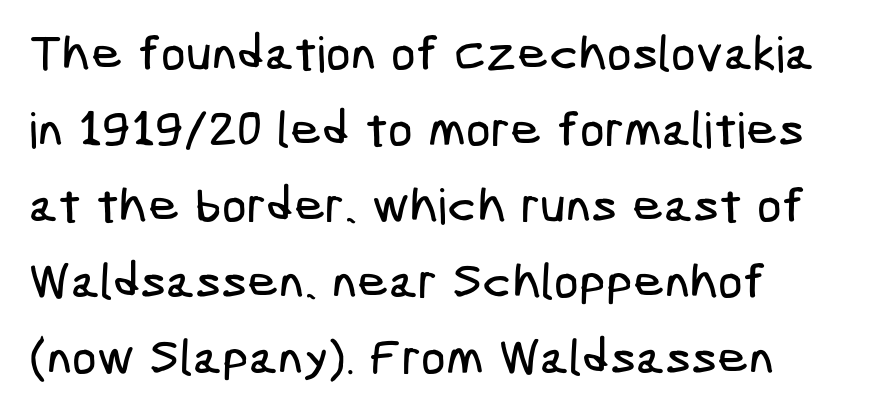
{"serif": "no", "width": "condensed", "stroke_contrast": "low", "x_height": "medium", "underline": "no", "line_spacing": "normal", "line_spacing_ratio": 1.55, "letter_spacing": "normal", "letter_spacing_em": 0.0, "glyph_px": 49}
